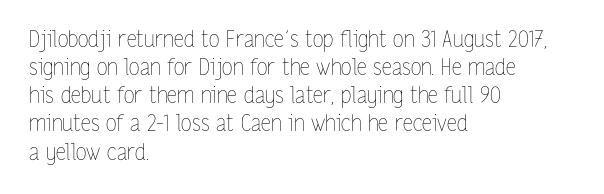
Normally led — the rows are evenly, conventionally spaced. Underlining? Definitely not there. The axis of the letterforms is exactly vertical. The passage is arranged the way most books set body copy — flush left. Default kerning and tracking; the words read as compact shapes.
